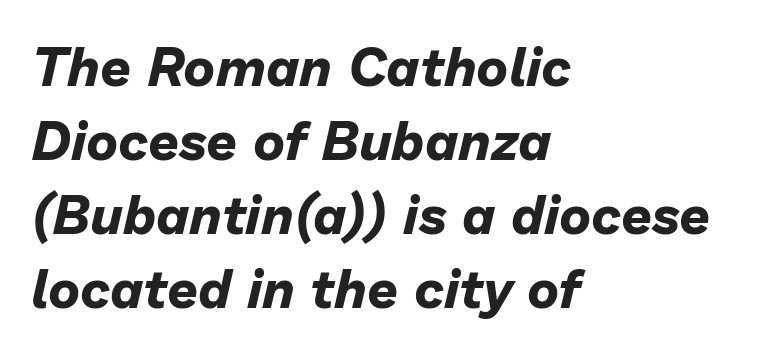
Inter-character spacing is left at the font's built-in metrics. On the weight axis this lands at bold, roughly 700. Do the characters align in a grid? No, the font is proportional. An italicized treatment has been applied to the whole sample. Leading: standard.
